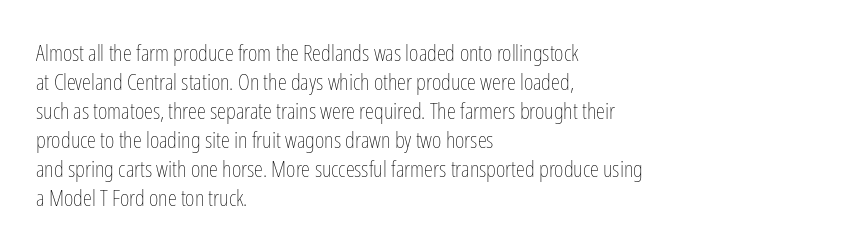
The image shows 23 px text type, upright; set left-aligned, normal line spacing (1.26x), normal letter spacing, not underlined.
